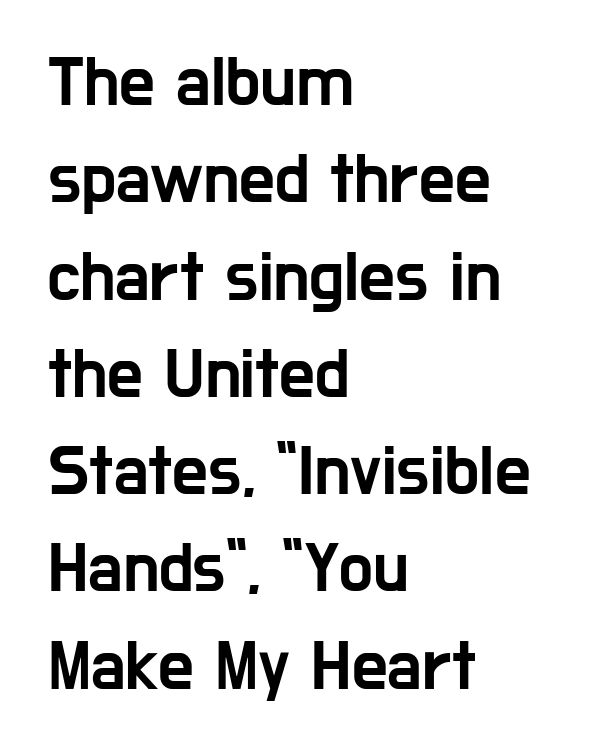
Q: Is the text italic (slanted)? A: No, it is upright.
Q: Is the typeface a serif or a sans-serif typeface? A: Sans-serif.
Q: Is the text underlined? A: No.
Q: How is the paragraph aligned? A: Left-aligned.
Q: Is the spacing between letters normal or unusually wide? A: Normal.
Q: Is the spacing between lines tight, normal or loose? A: Normal.
Q: Width (condensed, normal, or wide)? A: Condensed.
Q: Stroke contrast? A: Low.
Q: x-height? A: Medium.
Q: Monospaced? A: No.
